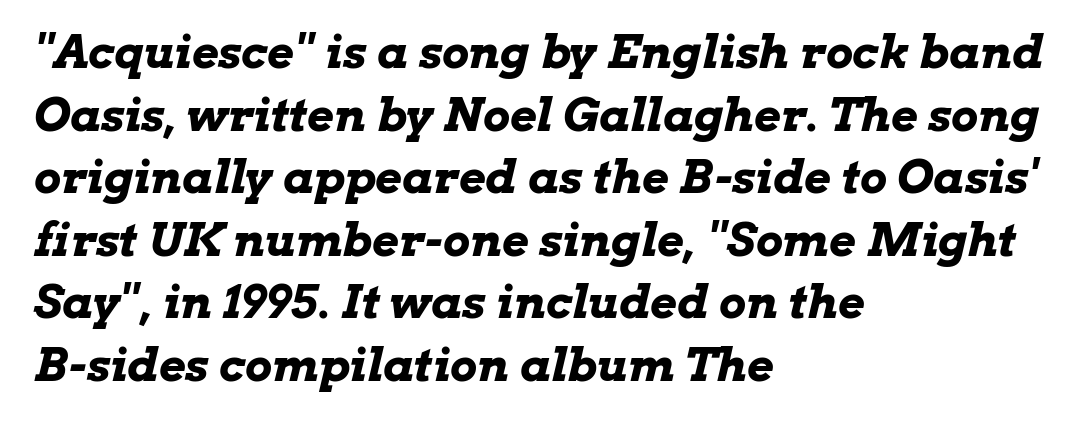
{"italic": "yes", "lean": "right", "slant_degrees": 13, "bold": "yes", "weight": "bold", "width": "wide", "stroke_contrast": "low", "x_height": "medium", "monospaced": "no", "underline": "no", "align": "left", "line_spacing": "normal", "line_spacing_ratio": 1.36, "letter_spacing": "normal", "letter_spacing_em": 0.0, "glyph_px": 46}
